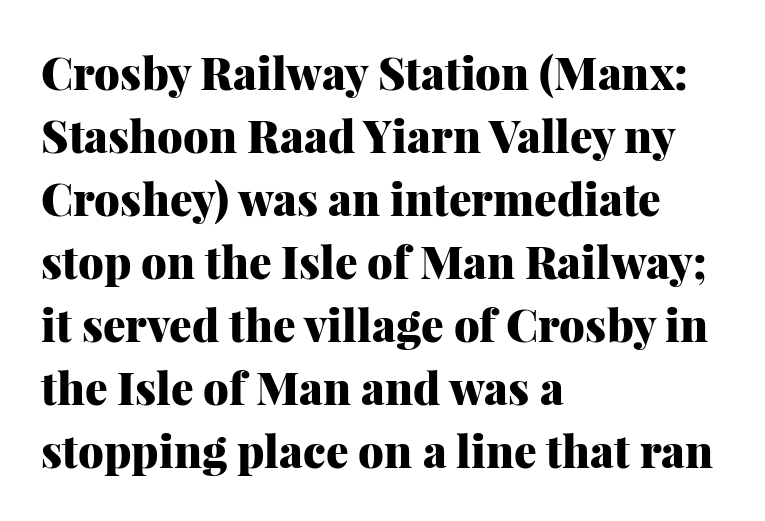
The image shows 45 px heavy serif type, upright; set left-aligned, normal line spacing (1.4x), normal letter spacing, not underlined; medium stroke contrast and a medium x-height.
